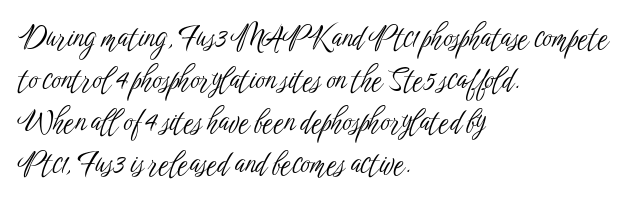
Lines of text with bare space underneath. Look at the bottom of the vertical strokes: they stop flat, with no serifs. Which margin do the lines hug? The left one — the right edge is uneven. Looks like regular typesetting: each glyph gets only the width it needs. Nothing unusual about the tracking: characters are spaced as the font intends.
